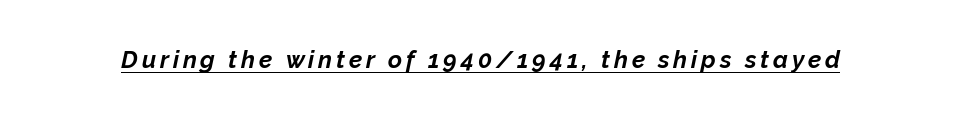
Q: Is the text bold? A: Yes.
Q: Is the text italic (slanted)? A: Yes, it leans right by about 12 degrees.
Q: Is the text underlined? A: Yes.
